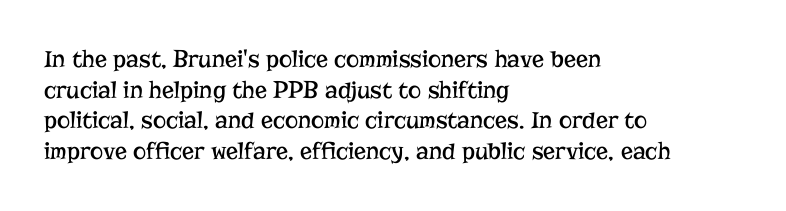
Q: Is the text bold? A: No.
Q: Is the text italic (slanted)? A: No, it is upright.
Q: Is the text underlined? A: No.
Q: How is the paragraph aligned? A: Left-aligned.
Q: Is the spacing between letters normal or unusually wide? A: Normal.
